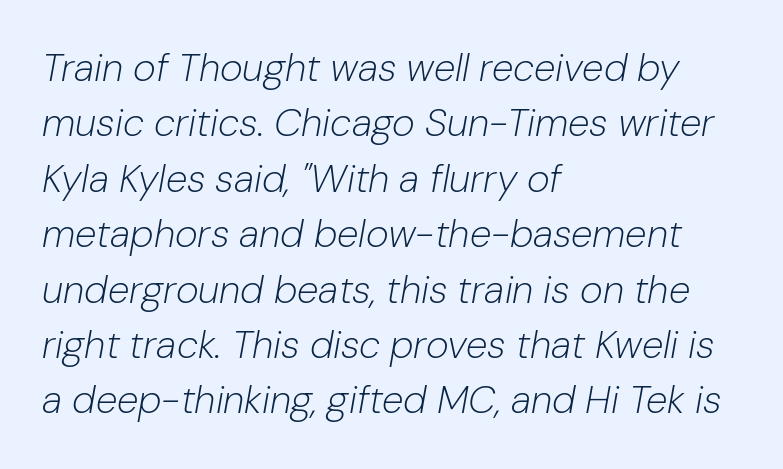
Q: Is the text bold? A: No.
Q: Is the text italic (slanted)? A: Yes, it leans right by about 10 degrees.
Q: Is the text underlined? A: No.
Q: How is the paragraph aligned? A: Left-aligned.
Q: Is the spacing between letters normal or unusually wide? A: Normal.
Q: Is the spacing between lines tight, normal or loose? A: Normal.
Q: Width (condensed, normal, or wide)? A: Normal.
Q: Stroke contrast? A: Low.
Q: x-height? A: Medium.
Q: Monospaced? A: No.
